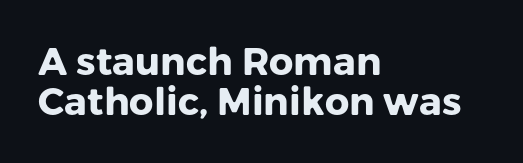
{"serif": "no", "italic": "no", "bold": "yes", "weight": "heavy", "width": "normal", "stroke_contrast": "low", "x_height": "medium", "monospaced": "no", "underline": "no", "align": "left", "line_spacing": "tight", "line_spacing_ratio": 1.04, "letter_spacing": "normal", "letter_spacing_em": 0.0, "glyph_px": 38}
